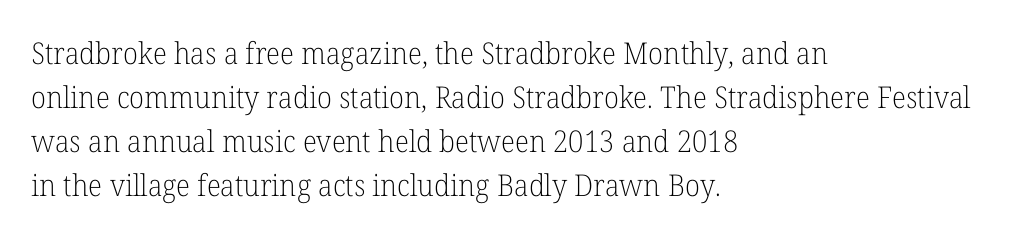
Q: Is the text bold? A: No.
Q: Is the text italic (slanted)? A: No, it is upright.
Q: Is the typeface a serif or a sans-serif typeface? A: Serif.
Q: Is the text underlined? A: No.
Q: How is the paragraph aligned? A: Left-aligned.
Q: Is the spacing between letters normal or unusually wide? A: Normal.
Q: Is the spacing between lines tight, normal or loose? A: Normal.
Q: Width (condensed, normal, or wide)? A: Normal.
Q: Stroke contrast? A: Low.
Q: x-height? A: Medium.
Q: Monospaced? A: No.
